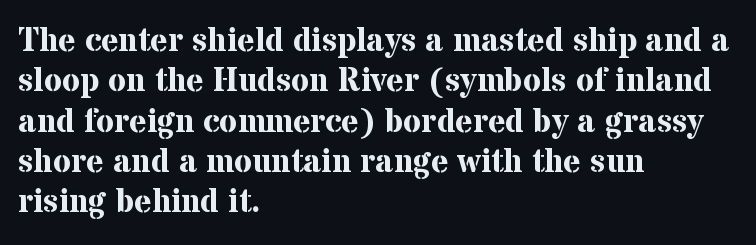
Q: Is the text bold? A: Yes.
Q: Is the text italic (slanted)? A: No, it is upright.
Q: Is the typeface a serif or a sans-serif typeface? A: Serif.
Q: Is the text underlined? A: No.
Q: How is the paragraph aligned? A: Left-aligned.
Q: Is the spacing between letters normal or unusually wide? A: Normal.
Q: Width (condensed, normal, or wide)? A: Normal.
Q: Stroke contrast? A: Medium.
Q: x-height? A: Medium.
Q: Monospaced? A: No.
